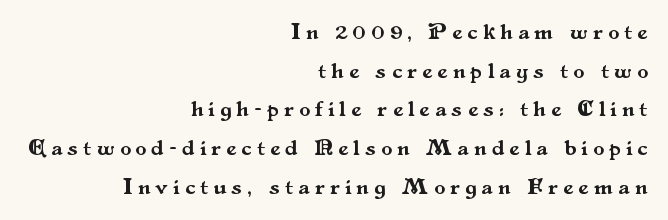
Q: Is the text italic (slanted)? A: No, it is upright.
Q: Is the text underlined? A: No.
Q: How is the paragraph aligned? A: Right-aligned.
Q: Is the spacing between letters normal or unusually wide? A: Unusually wide.
